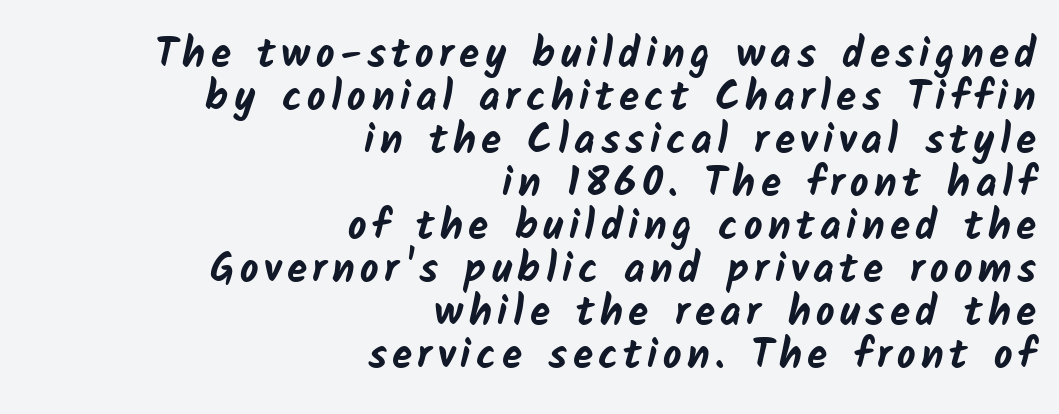
Q: Is the text bold? A: Yes.
Q: Is the typeface a serif or a sans-serif typeface? A: Sans-serif.
Q: Is the text underlined? A: No.
Q: How is the paragraph aligned? A: Right-aligned.
Q: Is the spacing between lines tight, normal or loose? A: Tight.
Q: Width (condensed, normal, or wide)? A: Normal.
Q: Stroke contrast? A: Low.
Q: x-height? A: Medium.
Q: Monospaced? A: No.
